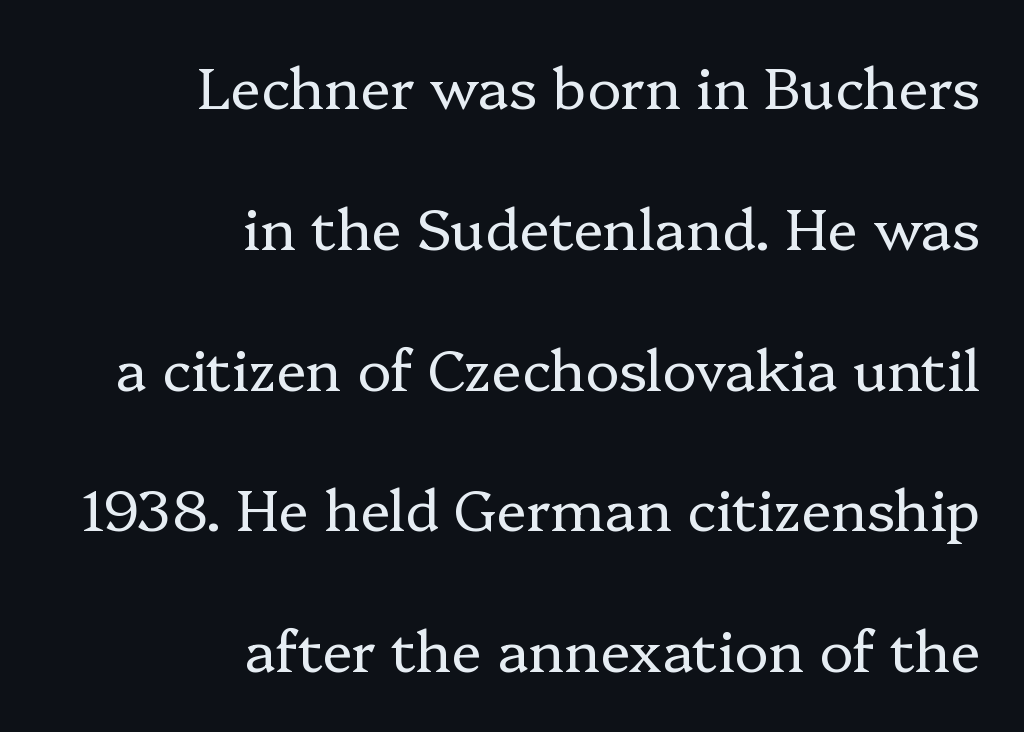
{"serif": "yes", "italic": "no", "bold": "no", "weight": "regular", "width": "normal", "stroke_contrast": "low", "x_height": "medium", "monospaced": "no", "underline": "no", "align": "right", "line_spacing": "loose", "line_spacing_ratio": 2.47, "letter_spacing": "normal", "letter_spacing_em": 0.0, "glyph_px": 57}
